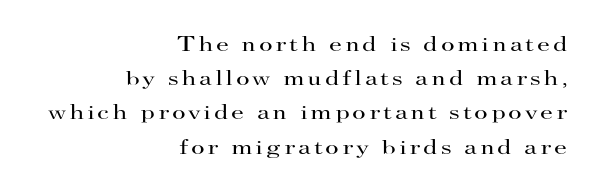
Q: Is the text bold? A: No.
Q: Is the text italic (slanted)? A: No, it is upright.
Q: Is the text underlined? A: No.
Q: How is the paragraph aligned? A: Right-aligned.
Q: Is the spacing between lines tight, normal or loose? A: Normal.
